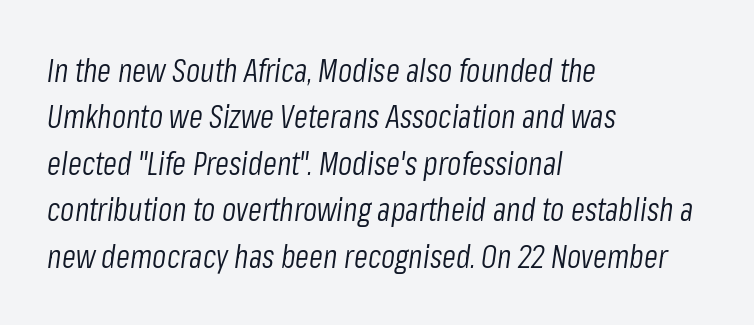
The image shows 32 px light, condensed type, italic (leaning right); set left-aligned, normal line spacing (1.45x), normal letter spacing, not underlined; low stroke contrast and a medium x-height.
